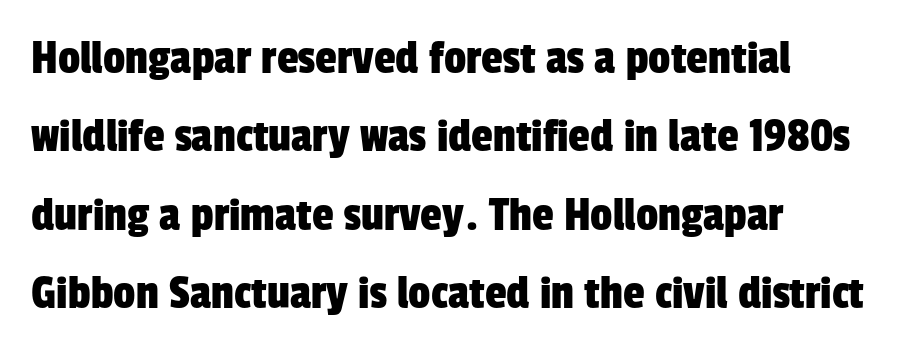
The image shows 49 px condensed sans-serif type; set left-aligned, normal line spacing (1.6x), normal letter spacing, not underlined; low stroke contrast and a medium x-height.
